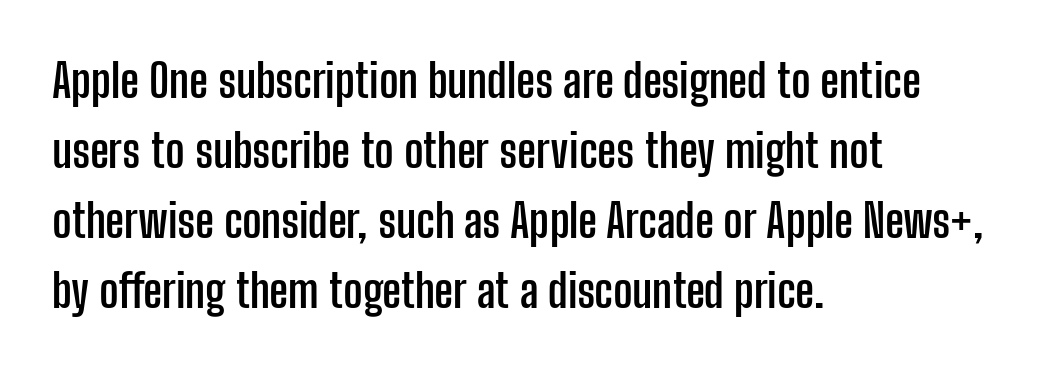
The image shows 46 px semibold, condensed sans-serif type, upright; set left-aligned, normal line spacing (1.52x), normal letter spacing, not underlined; low stroke contrast and a medium x-height.
